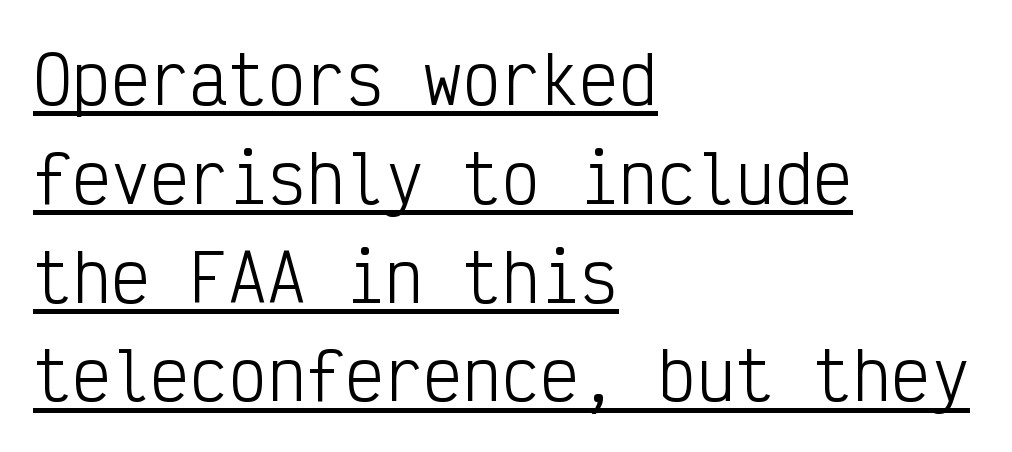
{"serif": "no", "italic": "no", "bold": "no", "weight": "light", "width": "condensed", "stroke_contrast": "low", "x_height": "medium", "monospaced": "yes", "underline": "yes", "align": "left", "line_spacing": "normal", "line_spacing_ratio": 1.52, "letter_spacing": "normal", "letter_spacing_em": 0.0, "glyph_px": 65}
